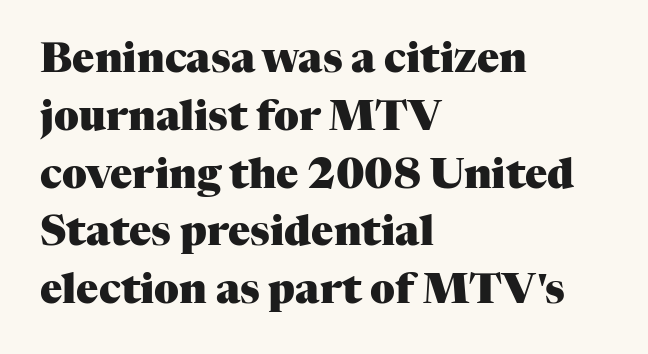
{"serif": "yes", "italic": "no", "bold": "yes", "weight": "heavy", "width": "normal", "stroke_contrast": "medium", "x_height": "medium", "monospaced": "no", "underline": "no", "align": "left", "line_spacing": "normal", "line_spacing_ratio": 1.41, "letter_spacing": "normal", "letter_spacing_em": 0.0, "glyph_px": 41}
